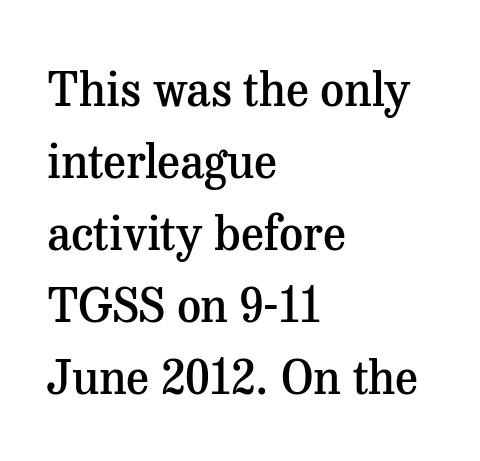
Q: Is the text bold? A: Semi-bold.
Q: Is the text italic (slanted)? A: No, it is upright.
Q: Is the typeface a serif or a sans-serif typeface? A: Serif.
Q: Is the text underlined? A: No.
Q: How is the paragraph aligned? A: Left-aligned.
Q: Is the spacing between letters normal or unusually wide? A: Normal.
Q: Is the spacing between lines tight, normal or loose? A: Normal.
Q: Width (condensed, normal, or wide)? A: Normal.
Q: Stroke contrast? A: Medium.
Q: x-height? A: Medium.
Q: Monospaced? A: No.
